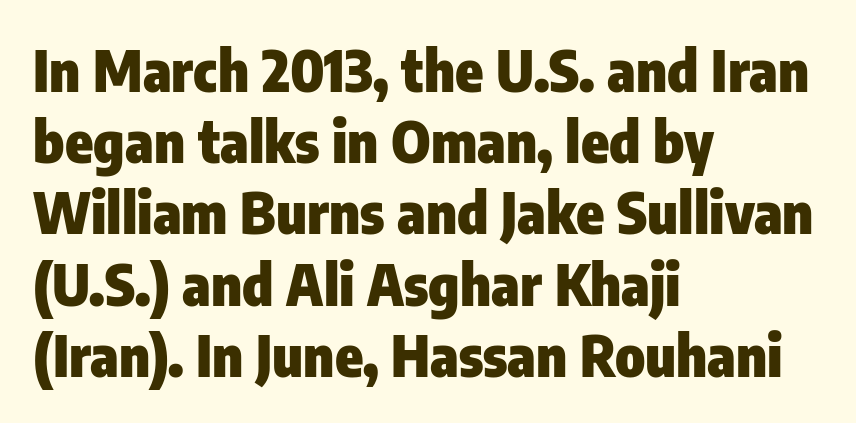
Regular leading. Each letter keeps its own natural width here, so spacing adapts to shape. This rendering uses left alignment, leaving the right contour irregular. Each letter's strokes conclude bluntly, with no projecting serifs. When letters stand straight like this, we call the style roman or upright.
